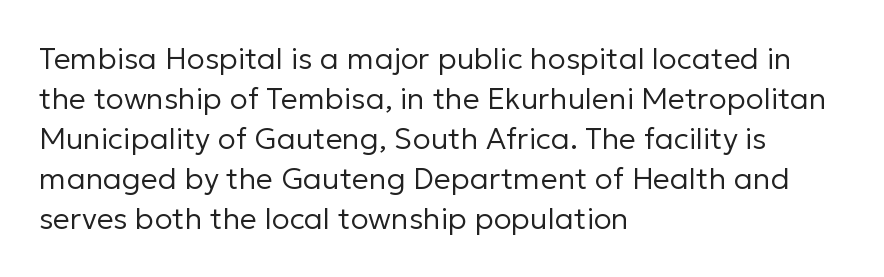
Q: Is the text bold? A: No.
Q: Is the text italic (slanted)? A: No, it is upright.
Q: Is the typeface a serif or a sans-serif typeface? A: Sans-serif.
Q: Is the text underlined? A: No.
Q: How is the paragraph aligned? A: Left-aligned.
Q: Is the spacing between letters normal or unusually wide? A: Normal.
Q: Is the spacing between lines tight, normal or loose? A: Normal.
Q: Width (condensed, normal, or wide)? A: Normal.
Q: Stroke contrast? A: Low.
Q: x-height? A: Medium.
Q: Monospaced? A: No.
